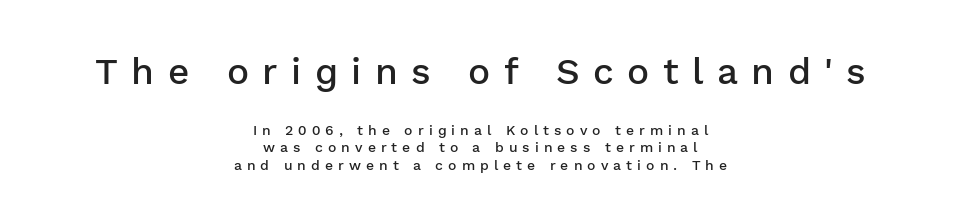
Compared with typical body copy, the letter spacing here is much looser. Any mark beneath the type? The region is blank. Ordinary non-slanted type is in use. Leftover space on each line is divided equally before and after the words. Looks like regular typesetting: each glyph gets only the width it needs.
